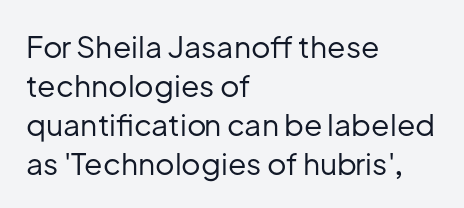
{"serif": "no", "italic": "no", "bold": "no", "weight": "regular", "width": "normal", "stroke_contrast": "low", "x_height": "medium", "monospaced": "no", "underline": "no", "align": "left", "line_spacing": "normal", "line_spacing_ratio": 1.3, "letter_spacing": "normal", "letter_spacing_em": 0.0, "glyph_px": 30}
